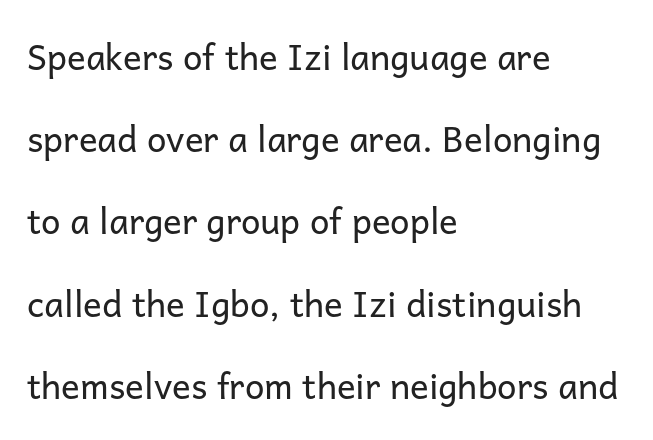
{"serif": "no", "italic": "no", "bold": "no", "weight": "regular", "width": "normal", "stroke_contrast": "low", "x_height": "medium", "monospaced": "no", "underline": "no", "align": "left", "line_spacing": "loose", "line_spacing_ratio": 2.35, "letter_spacing": "normal", "letter_spacing_em": 0.0, "glyph_px": 35}
